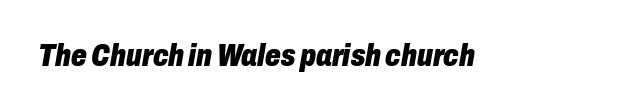
Does the lettering tilt? It does — this is italic. How are the letters spaced? Ordinarily, with no added tracking. The passage shown is typed in a proportional face where columns would drift. Only glyphs here, with clear space below each row. Is the type bold? Yes — the strokes are clearly thick and heavy.
